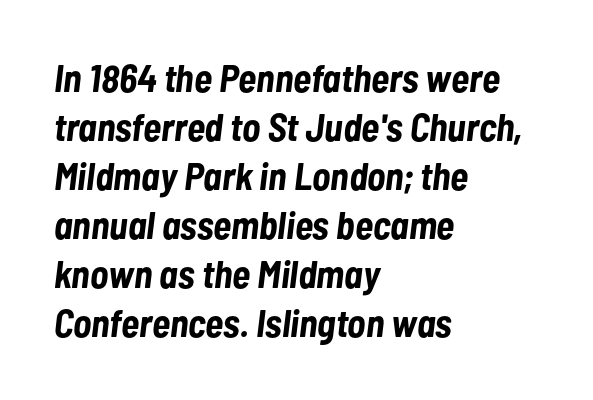
The rag falls on the right side of this text block. A full-strength bold gives these letters their thick strokes. In terms of leading, this rendering sits right in the middle. Observe the ordinary spacing: letters are neighbours, not strangers. The font's italic variant was chosen for this text. This sample has the flowing, uneven cadence of proportional lettering.
